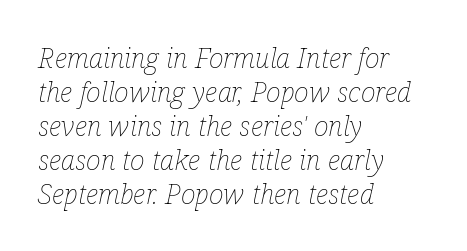
Q: Is the text bold? A: No.
Q: Is the text italic (slanted)? A: Yes, it leans right by about 12 degrees.
Q: Is the text underlined? A: No.
Q: How is the paragraph aligned? A: Left-aligned.
Q: Is the spacing between letters normal or unusually wide? A: Normal.
Q: Width (condensed, normal, or wide)? A: Condensed.
Q: Stroke contrast? A: Low.
Q: x-height? A: Medium.
Q: Monospaced? A: No.
